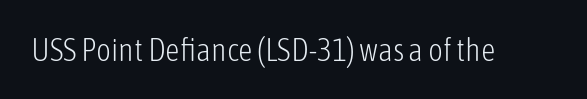
Descender tails drop into unmarked territory. Font category for this specimen: sans-serif. If you drew a line through each stem, it would be perfectly vertical. Nothing unusual about the tracking: characters are spaced as the font intends.
